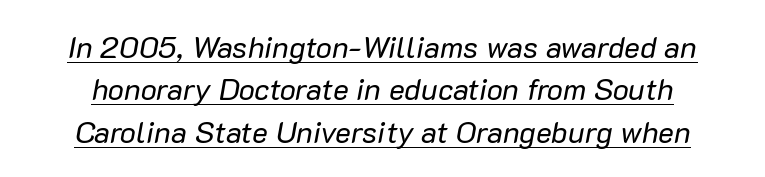
{"italic": "yes", "lean": "right", "slant_degrees": 10, "bold": "no", "weight": "regular", "width": "normal", "stroke_contrast": "low", "x_height": "medium", "monospaced": "no", "underline": "yes", "line_spacing": "normal", "line_spacing_ratio": 1.41, "letter_spacing": "normal", "letter_spacing_em": 0.0, "glyph_px": 30}
